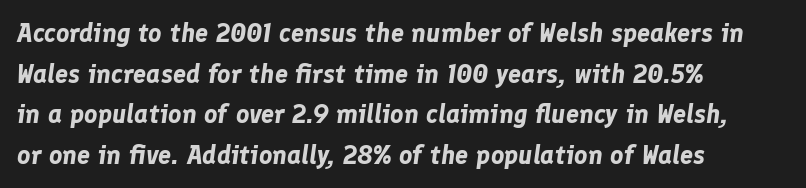
Q: Is the text bold? A: Yes.
Q: Is the text italic (slanted)? A: Yes, it leans right by about 8 degrees.
Q: Is the text underlined? A: No.
Q: How is the paragraph aligned? A: Left-aligned.
Q: Is the spacing between letters normal or unusually wide? A: Normal.
Q: Is the spacing between lines tight, normal or loose? A: Normal.
